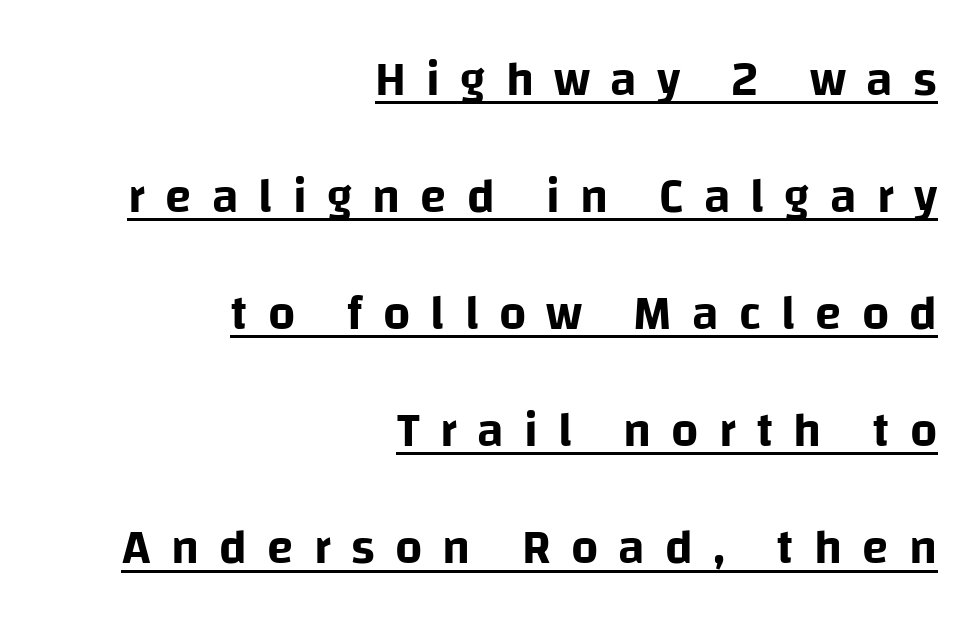
{"serif": "no", "italic": "no", "width": "normal", "stroke_contrast": "low", "x_height": "large", "monospaced": "no", "underline": "yes", "align": "right", "line_spacing": "loose", "line_spacing_ratio": 2.44, "letter_spacing": "wide", "letter_spacing_em": 0.42, "glyph_px": 48}
